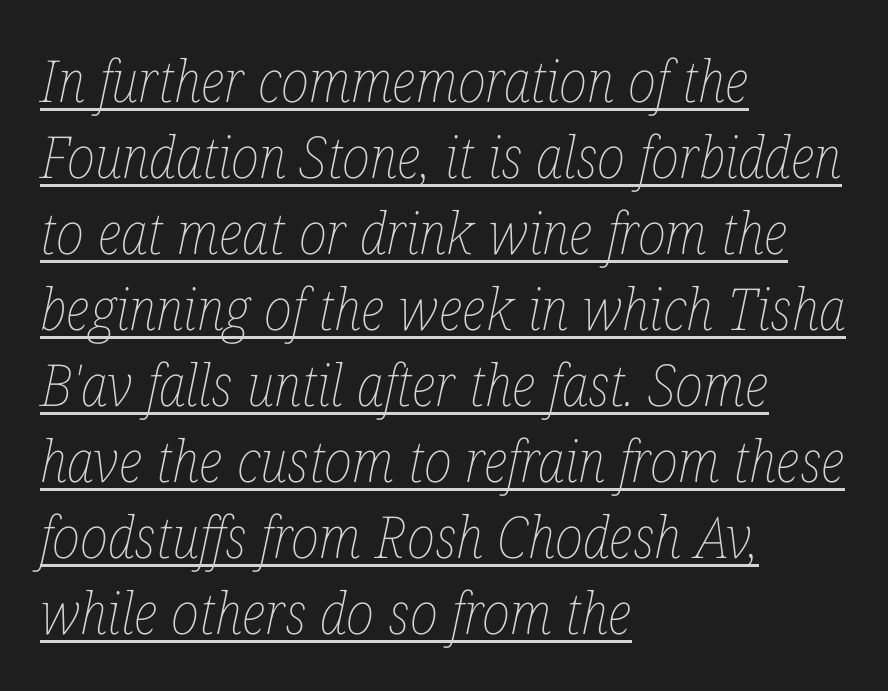
The image shows 58 px thin, condensed type, italic (leaning right); set left-aligned, normal line spacing (1.31x), normal letter spacing, underlined; low stroke contrast and a medium x-height.
